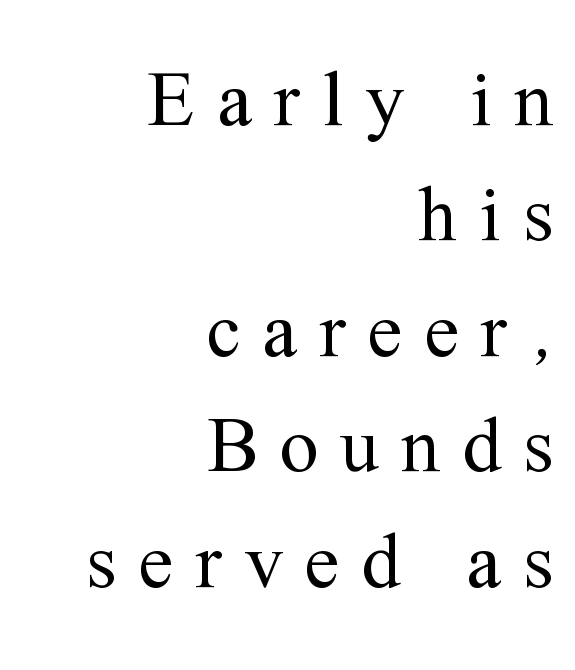
{"serif": "yes", "italic": "no", "bold": "no", "weight": "regular", "width": "normal", "stroke_contrast": "medium", "x_height": "medium", "monospaced": "no", "underline": "no", "align": "right", "line_spacing": "normal", "line_spacing_ratio": 1.48, "letter_spacing": "wide", "letter_spacing_em": 0.28, "glyph_px": 78}
